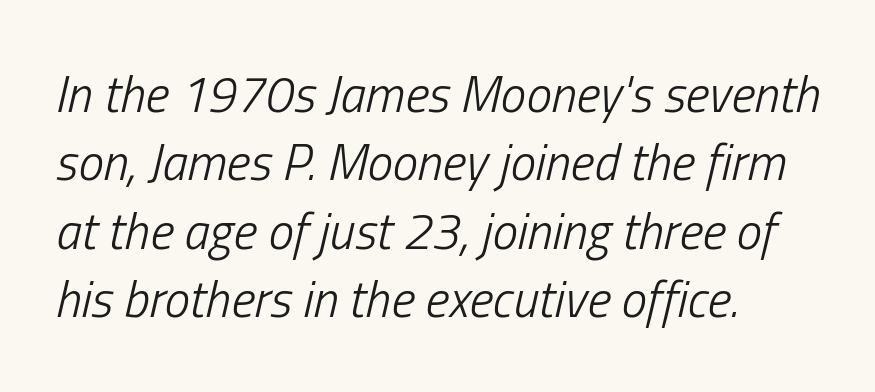
Honestly, the row spacing looks completely unremarkable. Vertical stems look standard width or narrower in stroke. The paragraph shown leans on its left margin. Nobody drew a line under any word here.
